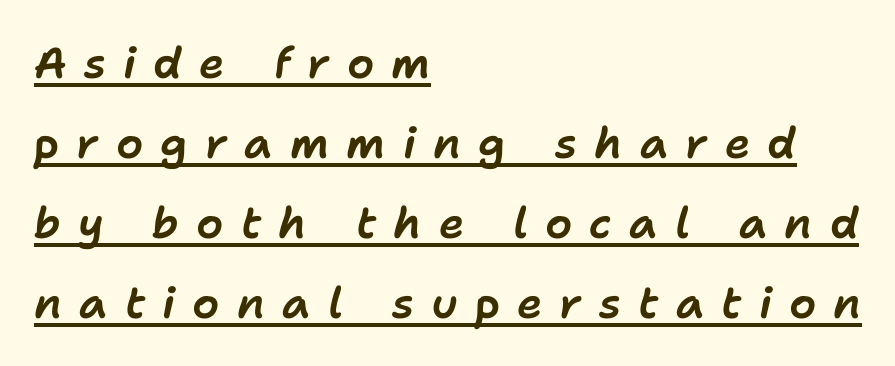
Glyph-to-glyph distance is far greater than everyday printed text. The specimen reads as italic at a glance. Alignment: flush left. Notice how a bar underscores the lettering throughout. The rendering uses natural spacing where letterforms have individual widths.
